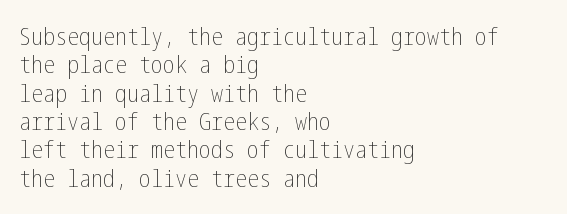
Q: Is the text bold? A: No.
Q: Is the text italic (slanted)? A: No, it is upright.
Q: Is the text underlined? A: No.
Q: How is the paragraph aligned? A: Left-aligned.
Q: Is the spacing between letters normal or unusually wide? A: Normal.
